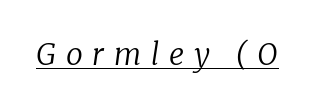
{"serif": "yes", "italic": "yes", "lean": "right", "slant_degrees": 8, "bold": "no", "weight": "regular", "width": "normal", "stroke_contrast": "low", "x_height": "medium", "monospaced": "no", "underline": "yes", "letter_spacing": "wide", "letter_spacing_em": 0.32, "glyph_px": 30}
